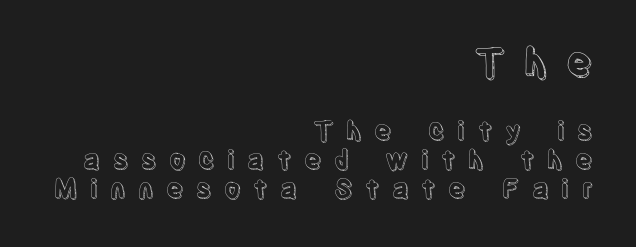
Q: Is the text italic (slanted)? A: No, it is upright.
Q: Is the text underlined? A: No.
Q: How is the paragraph aligned? A: Right-aligned.
Q: Is the spacing between letters normal or unusually wide? A: Unusually wide.
Q: Is the spacing between lines tight, normal or loose? A: Tight.
Q: Which block of text is set in a larger size, the first (top) or the second (bottom)? A: The first (top) one.
Q: Width (condensed, normal, or wide)? A: Condensed.
Q: x-height? A: Large.
Q: Monospaced? A: No.
